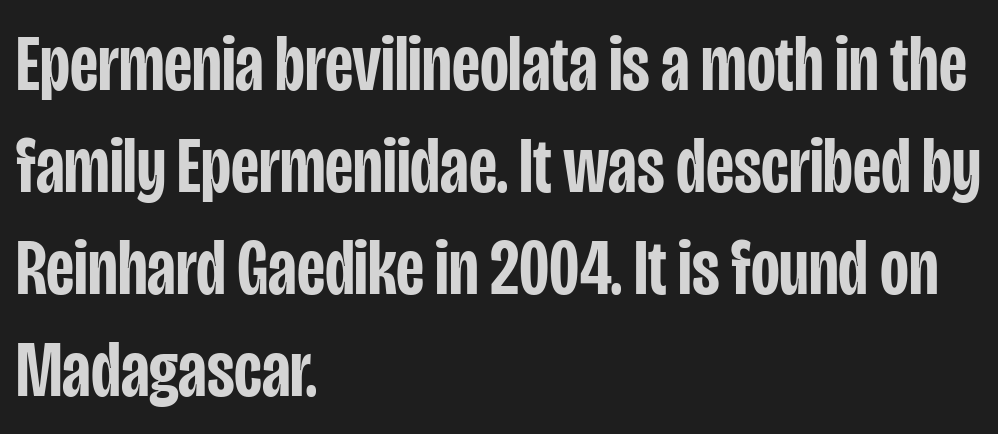
{"serif": "no", "italic": "no", "bold": "semi", "weight": "semibold", "width": "condensed", "stroke_contrast": "low", "x_height": "large", "monospaced": "no", "underline": "no", "align": "left", "line_spacing": "normal", "line_spacing_ratio": 1.29, "letter_spacing": "normal", "letter_spacing_em": 0.0, "glyph_px": 79}
